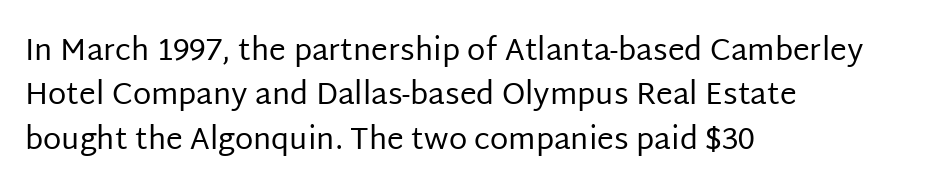
The image shows 30 px regular-weight sans-serif type, upright; set left-aligned, normal line spacing (1.48x), normal letter spacing, not underlined; low stroke contrast and a large x-height.
